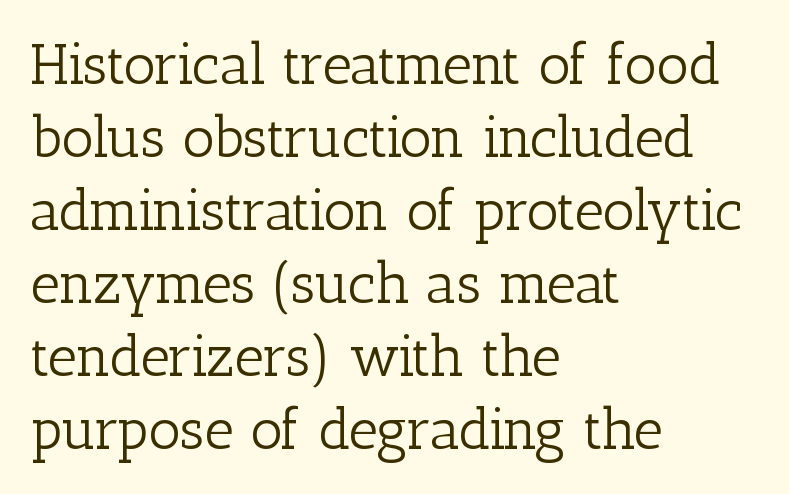
Heaviness? Minimal to ordinary, like unemphasized prose. Proportional: the letters do not fall into vertical columns. Visually the block forms a straight wall on the left and a jagged coastline on the right. A bare baseline throughout the passage. If you measured baseline to baseline, you'd find a middling distance.
